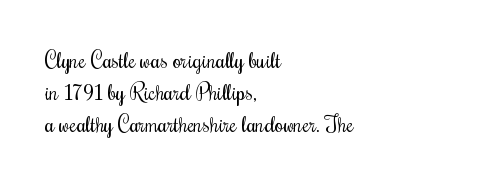
Q: Is the text bold? A: No.
Q: Is the text italic (slanted)? A: Yes.
Q: Is the text underlined? A: No.
Q: How is the paragraph aligned? A: Left-aligned.
Q: Is the spacing between letters normal or unusually wide? A: Normal.
Q: Is the spacing between lines tight, normal or loose? A: Normal.
